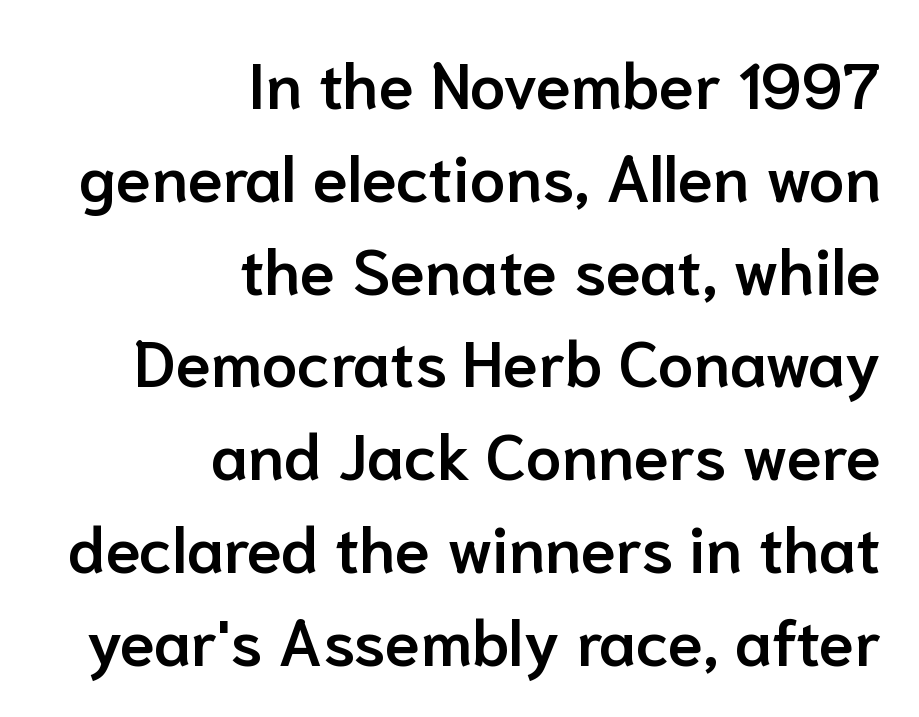
The image shows 64 px semibold sans-serif type, upright; set right-aligned, normal line spacing (1.45x), normal letter spacing, not underlined; low stroke contrast and a medium x-height.
